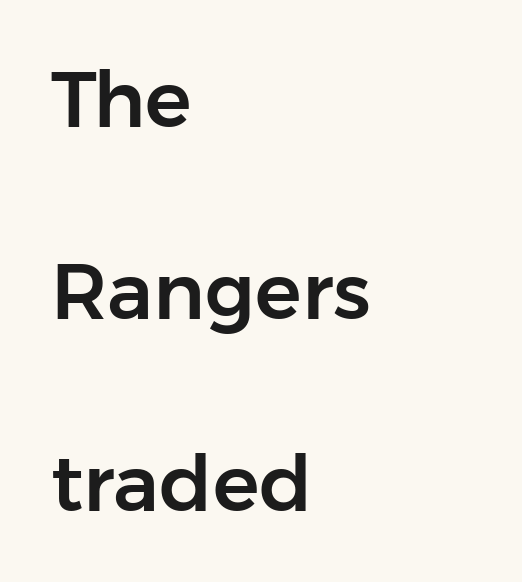
Nope, no serifs anywhere on these letters. The passage shown stacks its lines with a broad gap. Anything drawn beneath the words? Only blank space. Does the lettering tilt? It doesn't — this is upright. Each word holds together tightly as a unit, with standard inter-letter gaps. Leftover space on each line is placed entirely after the last word.
